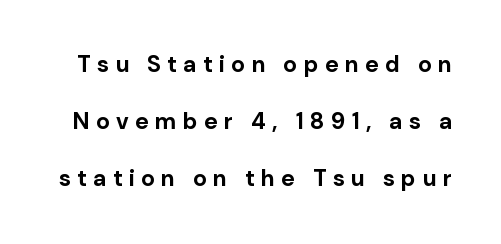
{"italic": "no", "bold": "yes", "underline": "no", "line_spacing": "loose", "line_spacing_ratio": 2.48, "letter_spacing": "wide", "letter_spacing_em": 0.28, "glyph_px": 23}
